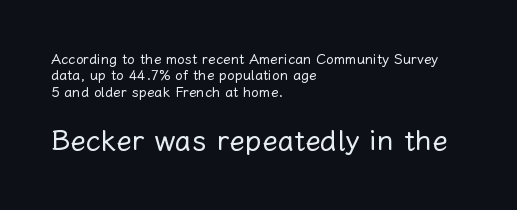
Q: Is the text bold? A: No.
Q: Is the text italic (slanted)? A: No, it is upright.
Q: Is the text underlined? A: No.
Q: How is the paragraph aligned? A: Left-aligned.
Q: Is the spacing between letters normal or unusually wide? A: Normal.
Q: Which block of text is set in a larger size, the first (top) or the second (bottom)? A: The second (bottom) one.
Q: Width (condensed, normal, or wide)? A: Normal.
Q: Stroke contrast? A: Low.
Q: x-height? A: Medium.
Q: Monospaced? A: No.
